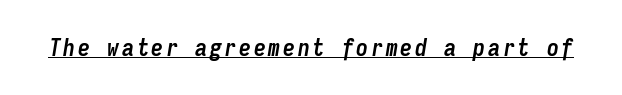
The face used here has the dense, thick strokes of a bold. The lettering tilts uniformly, giving the passage an italic look. Every word sits above its own underline.
